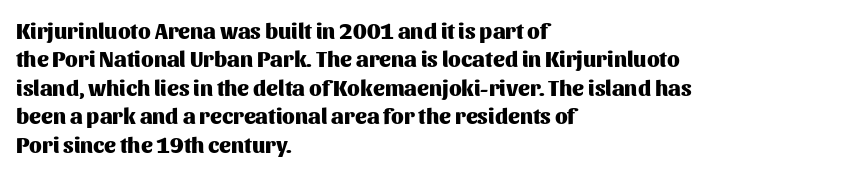
The image shows 22 px bold type, upright; set left-aligned, normal line spacing (1.29x), normal letter spacing, not underlined.
